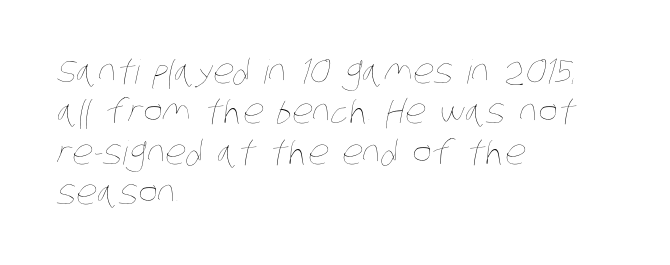
Is the letter spacing exaggerated? No — it looks like the ordinary default. Casual observation: everything's shoved over to the left. Only glyphs here, with clear space below each row. Proportional: the letters do not fall into vertical columns.
